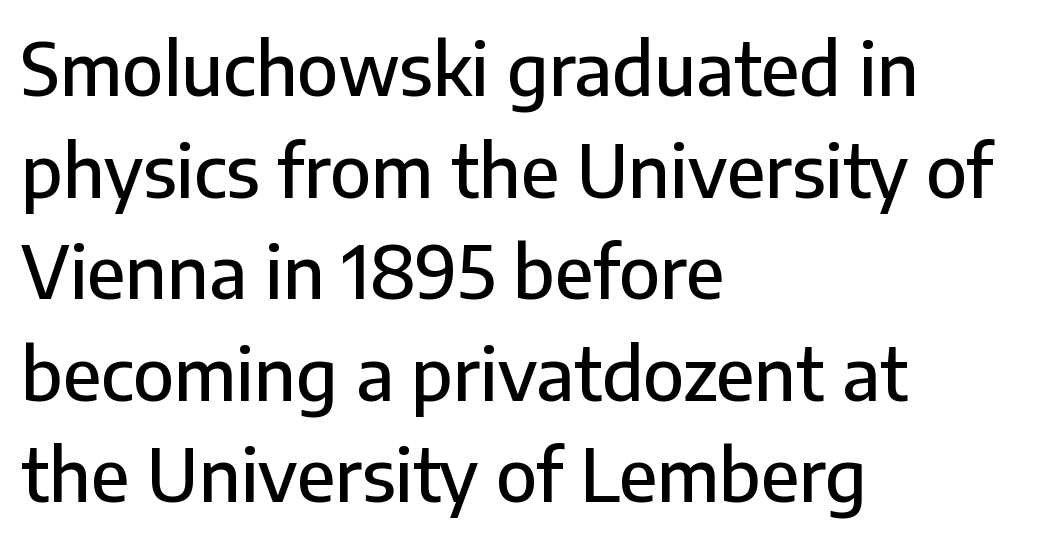
The image shows 72 px sans-serif type, upright; set left-aligned, normal line spacing (1.41x), normal letter spacing, not underlined; low stroke contrast and a medium x-height.
